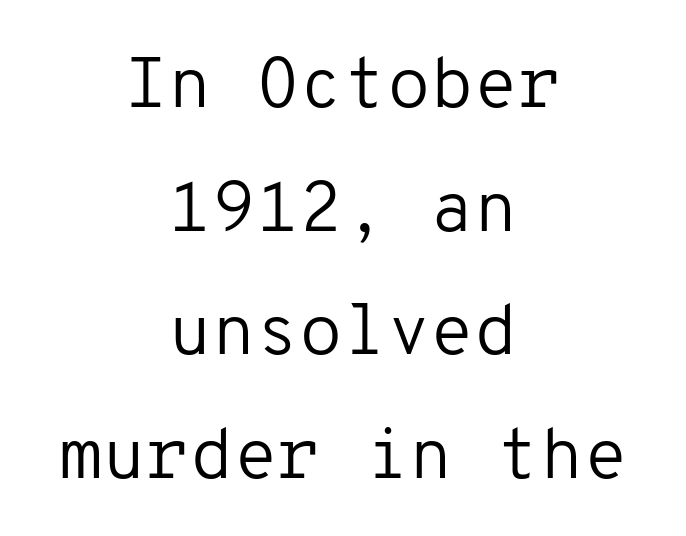
Q: Is the text bold? A: No.
Q: Is the text italic (slanted)? A: No, it is upright.
Q: Is the typeface a serif or a sans-serif typeface? A: Sans-serif.
Q: Is the text underlined? A: No.
Q: How is the paragraph aligned? A: Centered.
Q: Is the spacing between letters normal or unusually wide? A: Normal.
Q: Width (condensed, normal, or wide)? A: Normal.
Q: Stroke contrast? A: Low.
Q: x-height? A: Medium.
Q: Monospaced? A: Yes.
